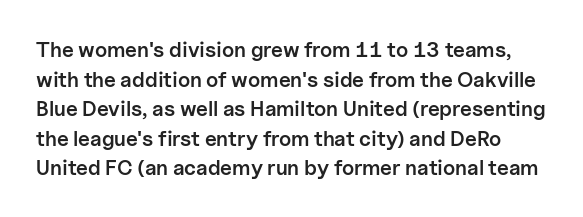
{"italic": "no", "bold": "semi", "underline": "no", "line_spacing": "normal", "line_spacing_ratio": 1.41, "letter_spacing": "normal", "letter_spacing_em": 0.0, "glyph_px": 21}
